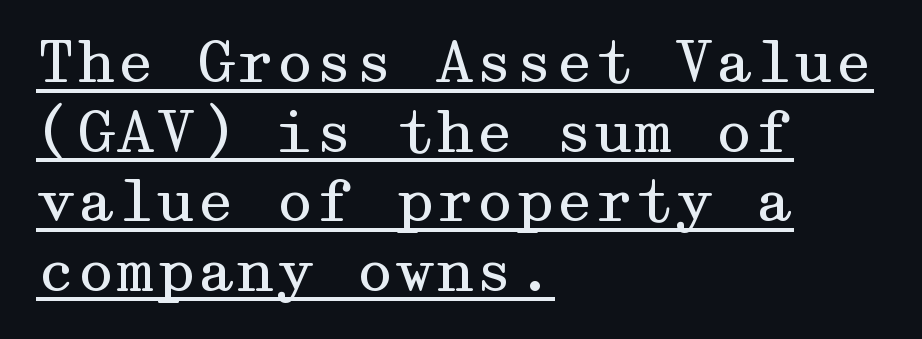
Layout note: lines flush left. The face used here is rendered with its standard letterfit. The font sits on the lighter half of the weight spectrum, regular included. Nope, not italic — everything's standing straight.
